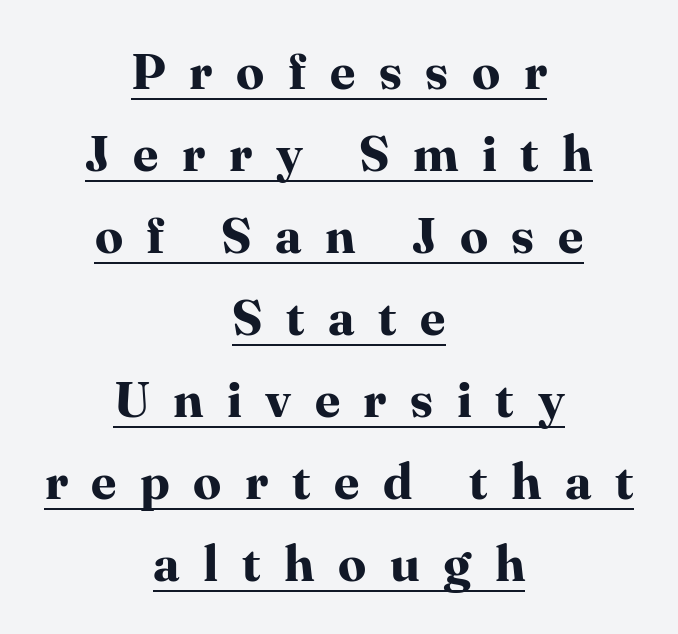
Q: Is the text bold? A: Yes.
Q: Is the text italic (slanted)? A: No, it is upright.
Q: Is the typeface a serif or a sans-serif typeface? A: Serif.
Q: Is the text underlined? A: Yes.
Q: How is the paragraph aligned? A: Centered.
Q: Is the spacing between letters normal or unusually wide? A: Unusually wide.
Q: Is the spacing between lines tight, normal or loose? A: Normal.
Q: Width (condensed, normal, or wide)? A: Normal.
Q: Stroke contrast? A: High.
Q: x-height? A: Medium.
Q: Monospaced? A: No.
